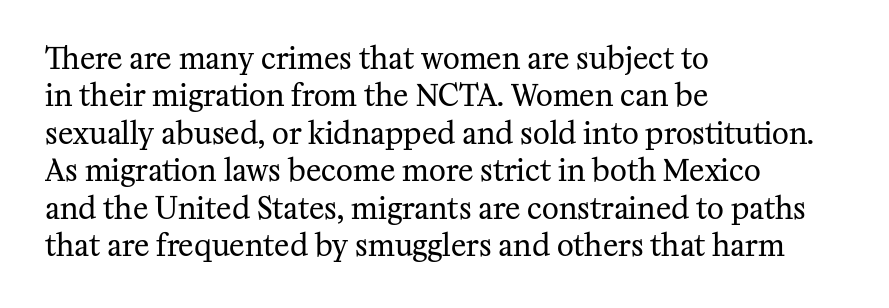
Q: Is the text bold? A: No.
Q: Is the text italic (slanted)? A: No, it is upright.
Q: Is the typeface a serif or a sans-serif typeface? A: Serif.
Q: Is the text underlined? A: No.
Q: How is the paragraph aligned? A: Left-aligned.
Q: Is the spacing between letters normal or unusually wide? A: Normal.
Q: Is the spacing between lines tight, normal or loose? A: Normal.
Q: Width (condensed, normal, or wide)? A: Normal.
Q: Stroke contrast? A: Medium.
Q: x-height? A: Medium.
Q: Monospaced? A: No.
